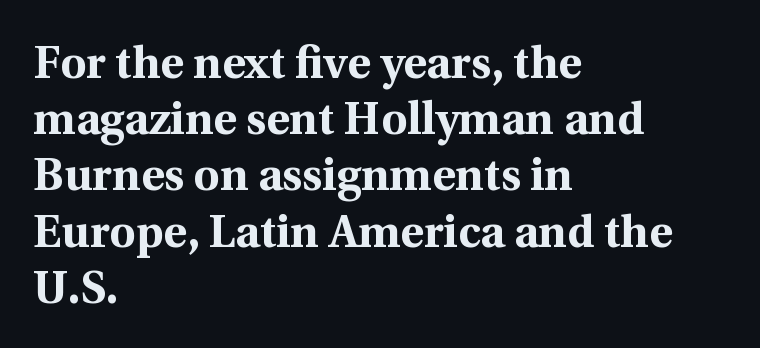
Q: Is the text bold? A: Yes.
Q: Is the text italic (slanted)? A: No, it is upright.
Q: Is the typeface a serif or a sans-serif typeface? A: Serif.
Q: Is the text underlined? A: No.
Q: How is the paragraph aligned? A: Left-aligned.
Q: Is the spacing between letters normal or unusually wide? A: Normal.
Q: Is the spacing between lines tight, normal or loose? A: Normal.
Q: Width (condensed, normal, or wide)? A: Normal.
Q: x-height? A: Medium.
Q: Monospaced? A: No.
